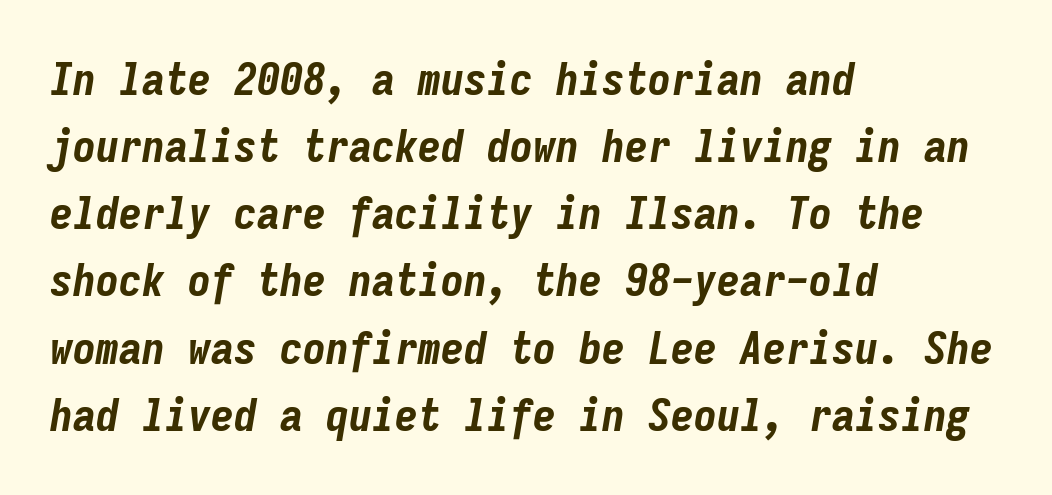
Words appear dense and cohesive because spacing is normal. The setting favours the left margin, as ordinary paragraphs usually do. The space beneath each line is pristine and unruled. Does the lettering tilt? It does — this is italic. Think of a typewriter: that constant character pitch is what you see here.
